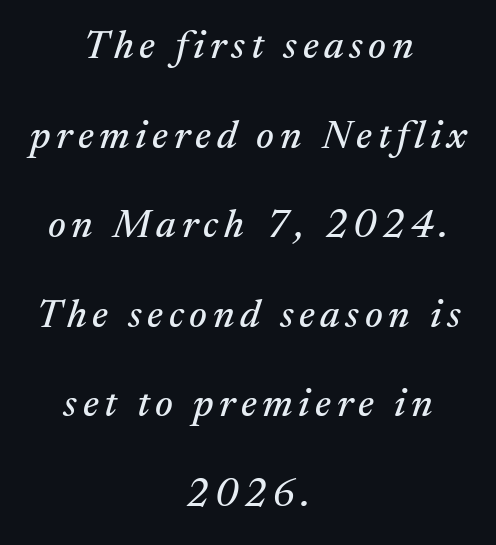
Q: Is the text italic (slanted)? A: Yes, it leans right by about 17 degrees.
Q: Is the typeface a serif or a sans-serif typeface? A: Serif.
Q: Is the text underlined? A: No.
Q: How is the paragraph aligned? A: Centered.
Q: Is the spacing between lines tight, normal or loose? A: Loose.
Q: Width (condensed, normal, or wide)? A: Normal.
Q: Stroke contrast? A: Medium.
Q: x-height? A: Medium.
Q: Monospaced? A: No.
